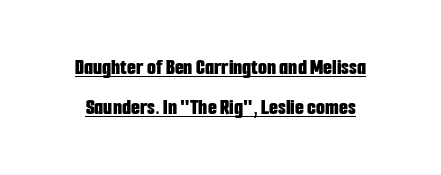
{"italic": "no", "bold": "yes", "underline": "yes", "line_spacing_ratio": 1.76, "letter_spacing": "normal", "letter_spacing_em": 0.0, "glyph_px": 23}
